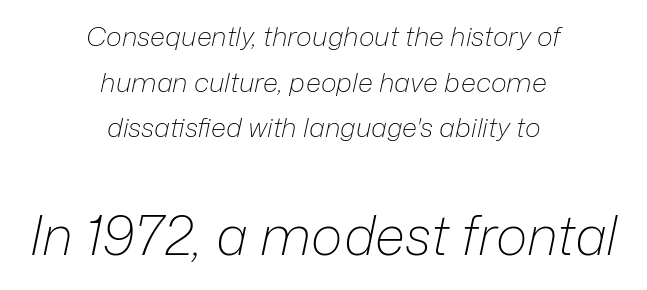
{"italic": "yes", "lean": "right", "slant_degrees": 12, "bold": "no", "weight": "light", "width": "normal", "stroke_contrast": "low", "x_height": "medium", "monospaced": "no", "underline": "no", "align": "center", "line_spacing": "normal", "line_spacing_ratio": 1.69, "letter_spacing": "normal", "letter_spacing_em": 0.0, "larger_block": "second", "size_ratio": 2.0, "glyph_px": 54}
